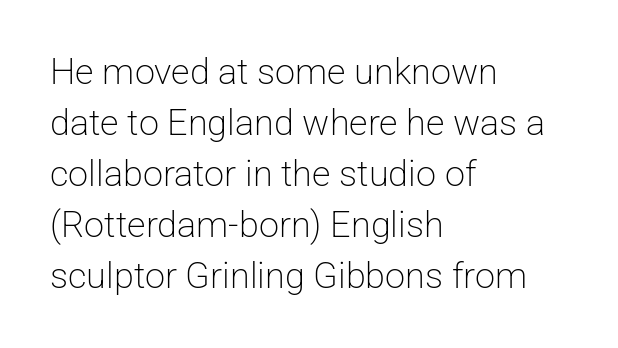
{"serif": "no", "italic": "no", "bold": "no", "weight": "light", "width": "normal", "stroke_contrast": "low", "x_height": "medium", "monospaced": "no", "underline": "no", "align": "left", "line_spacing": "normal", "line_spacing_ratio": 1.42, "letter_spacing": "normal", "letter_spacing_em": 0.0, "glyph_px": 36}
